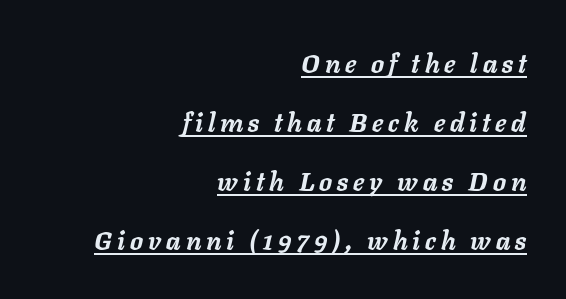
The image shows 26 px bold type, italic (leaning right); set right-aligned, loose line spacing (2.27x), underlined.
